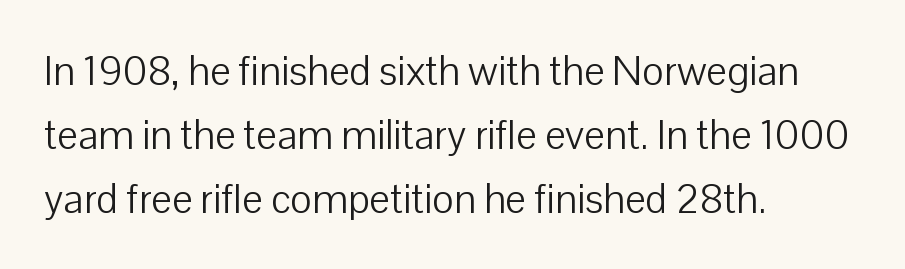
{"serif": "no", "italic": "no", "bold": "no", "weight": "light", "width": "normal", "stroke_contrast": "low", "x_height": "medium", "monospaced": "no", "underline": "no", "align": "left", "line_spacing": "normal", "line_spacing_ratio": 1.56, "letter_spacing": "normal", "letter_spacing_em": 0.0, "glyph_px": 41}
